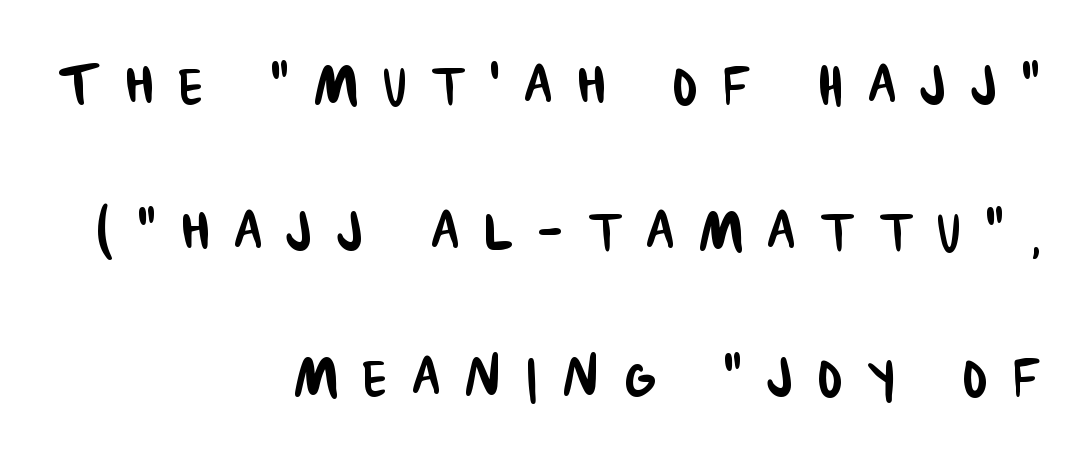
Q: Is the typeface a serif or a sans-serif typeface? A: Sans-serif.
Q: Is the text underlined? A: No.
Q: How is the paragraph aligned? A: Right-aligned.
Q: Is the spacing between letters normal or unusually wide? A: Unusually wide.
Q: Is the spacing between lines tight, normal or loose? A: Loose.
Q: Width (condensed, normal, or wide)? A: Condensed.
Q: Stroke contrast? A: Low.
Q: x-height? A: Large.
Q: Monospaced? A: No.
